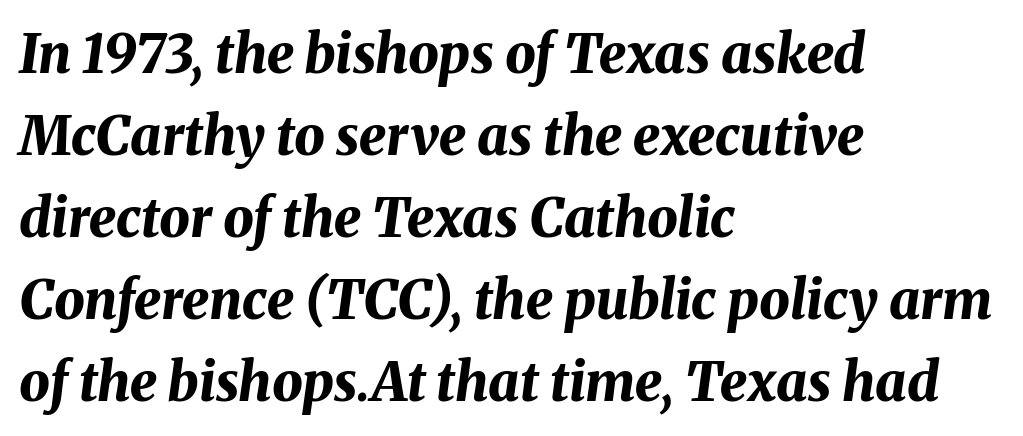
The image shows 54 px bold type, italic (leaning right); set left-aligned, normal line spacing (1.52x), normal letter spacing, not underlined; medium stroke contrast and a medium x-height.
